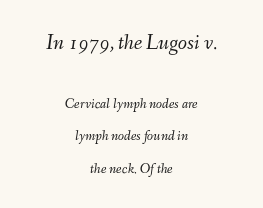
Top chunk: large. Bottom chunk: small. The gap between lines stays unmarked. The paragraph has two soft edges and a firm central axis. Widely set lines give the paragraph a tall, airy silhouette. The horizontal fit of the characters is conventional and even. The characters are drawn with everyday or finer stroke widths.
